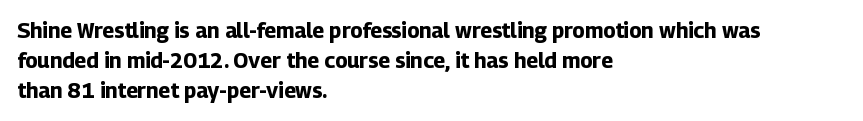
The image shows 21 px bold type, upright; set left-aligned, normal line spacing (1.43x), normal letter spacing, not underlined.
